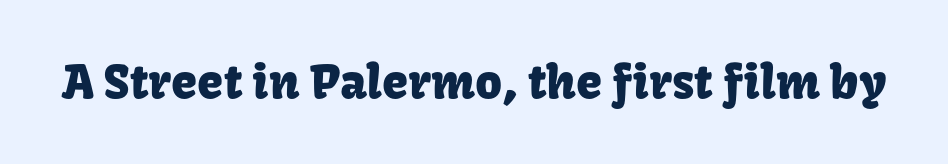
The image shows 47 px sans-serif type, upright; set normal letter spacing, not underlined; low stroke contrast and a medium x-height.
